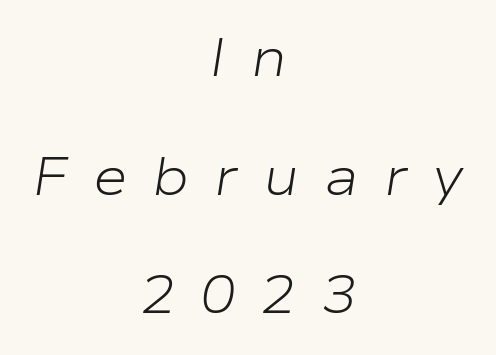
Stems and bowls with no extra thickness — not bold. Do the characters align in a grid? No, the font is proportional. The passage shown is not underscored anywhere. The lines in this sample share a center point and differ in where they start and stop. Here the glyphs are tracked loosely, breaking word shapes into spaced letters.
